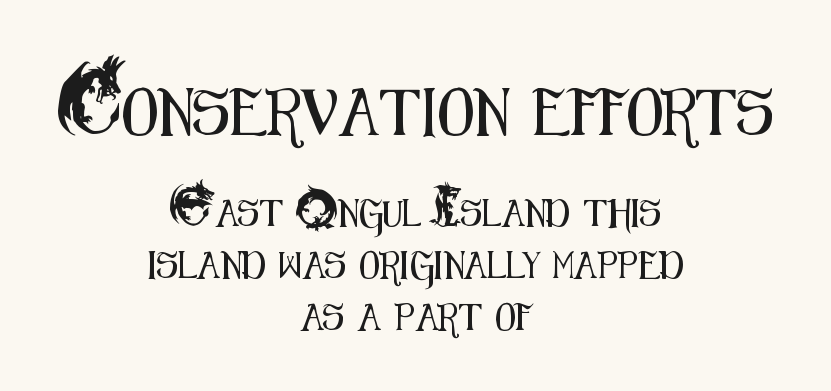
{"serif": "no", "italic": "no", "width": "condensed", "stroke_contrast": "medium", "x_height": "small", "monospaced": "no", "underline": "no", "align": "center", "line_spacing": "loose", "line_spacing_ratio": 1.92, "letter_spacing": "normal", "letter_spacing_em": 0.0, "larger_block": "first", "size_ratio": 1.74, "glyph_px": 47}
